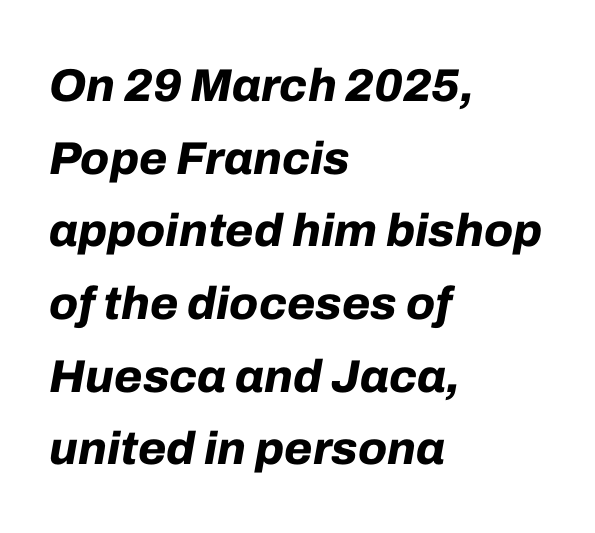
The image shows 46 px bold type, italic (leaning right); set left-aligned, normal line spacing (1.58x), normal letter spacing, not underlined; low stroke contrast and a medium x-height.
